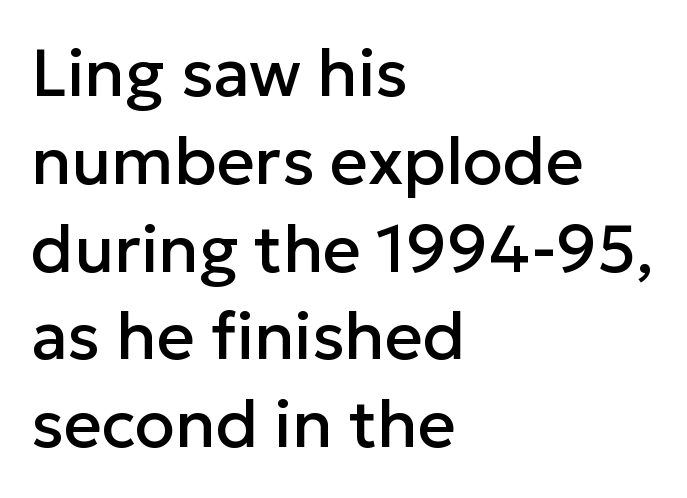
Q: Is the text italic (slanted)? A: No, it is upright.
Q: Is the typeface a serif or a sans-serif typeface? A: Sans-serif.
Q: Is the text underlined? A: No.
Q: How is the paragraph aligned? A: Left-aligned.
Q: Is the spacing between letters normal or unusually wide? A: Normal.
Q: Is the spacing between lines tight, normal or loose? A: Normal.
Q: Width (condensed, normal, or wide)? A: Normal.
Q: Stroke contrast? A: Low.
Q: x-height? A: Medium.
Q: Monospaced? A: No.
